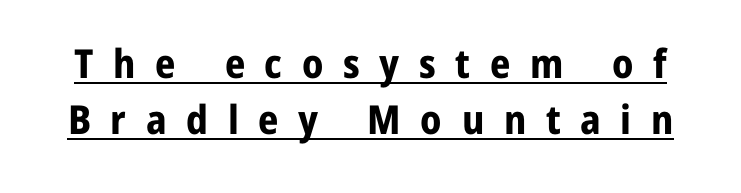
The image shows 40 px bold sans-serif type, upright; set normal line spacing (1.4x), unusually wide letter spacing (+0.49 em), underlined; low stroke contrast and a medium x-height.
